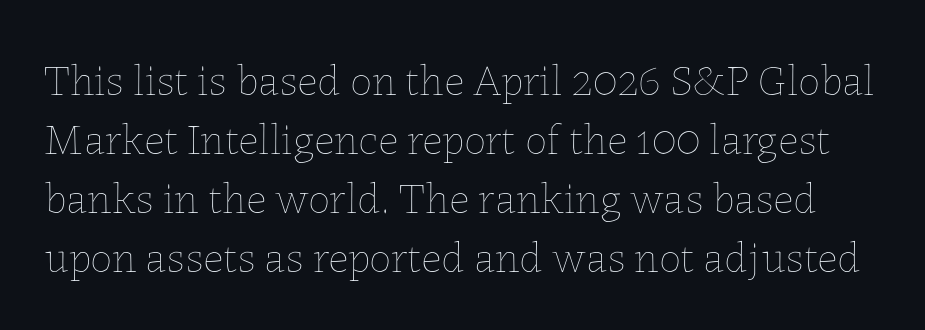
The image shows 44 px thin type, upright; set normal line spacing (1.34x), normal letter spacing, not underlined; low stroke contrast and a medium x-height.
